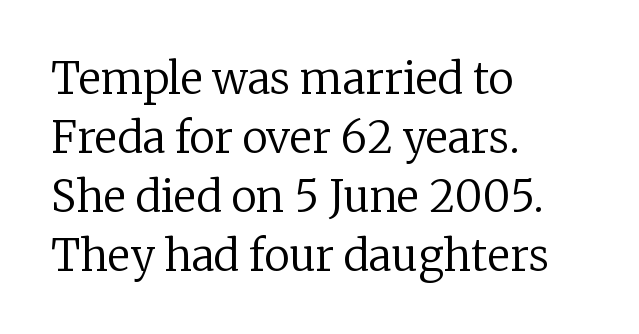
{"serif": "yes", "italic": "no", "bold": "no", "weight": "regular", "width": "normal", "stroke_contrast": "low", "x_height": "medium", "monospaced": "no", "underline": "no", "align": "left", "line_spacing": "normal", "line_spacing_ratio": 1.37, "letter_spacing": "normal", "letter_spacing_em": 0.0, "glyph_px": 43}
